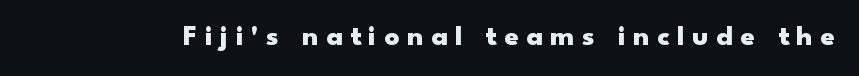
Tracking value appears strongly positive — letters spread wide. The face used here has the dense, thick strokes of a bold. Only glyphs here, with clear space below each row. Posture: upright roman.
